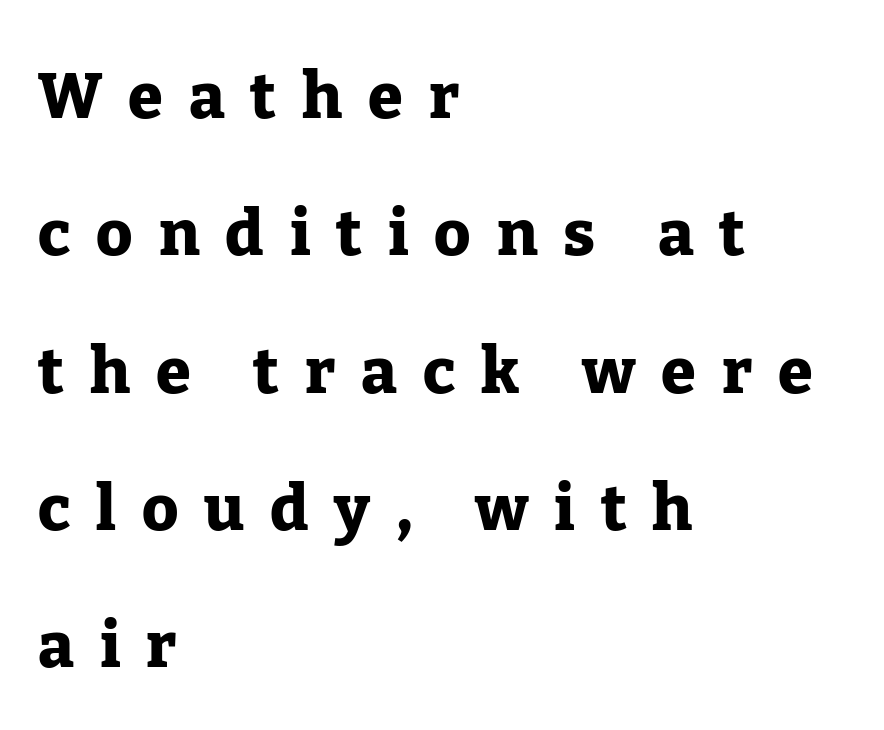
The image shows 63 px heavy serif type, upright; set left-aligned, loose line spacing (2.18x), unusually wide letter spacing (+0.41 em), not underlined; low stroke contrast and a medium x-height.
